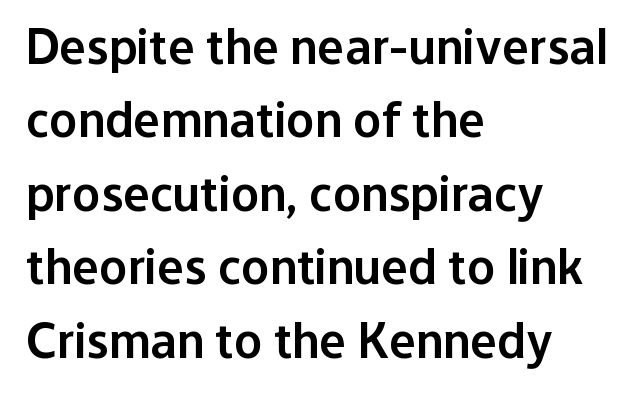
{"serif": "no", "italic": "no", "bold": "semi", "weight": "semibold", "width": "normal", "stroke_contrast": "low", "x_height": "medium", "monospaced": "no", "underline": "no", "align": "left", "line_spacing": "normal", "line_spacing_ratio": 1.44, "letter_spacing": "normal", "letter_spacing_em": 0.0, "glyph_px": 51}
